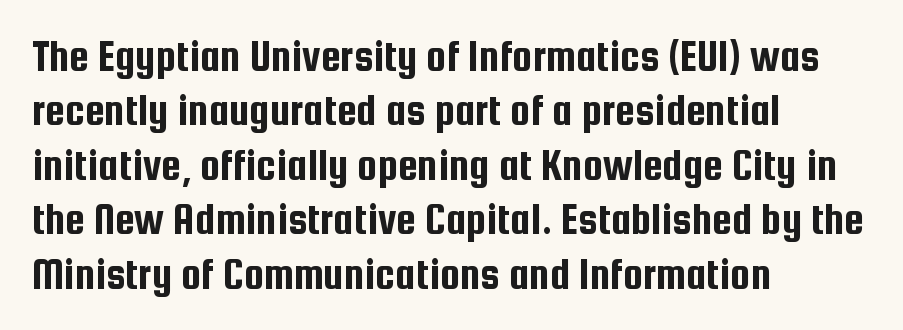
If you drew a ruler down the left edge, every line would touch it. Here the designer chose a conventional face with non-uniform glyph widths. Observe the ordinary spacing: letters are neighbours, not strangers. Glance below the letters and you will spot only blank space. Observe the absence of serifs on each vertical stroke in this sample. Posture: upright roman.
